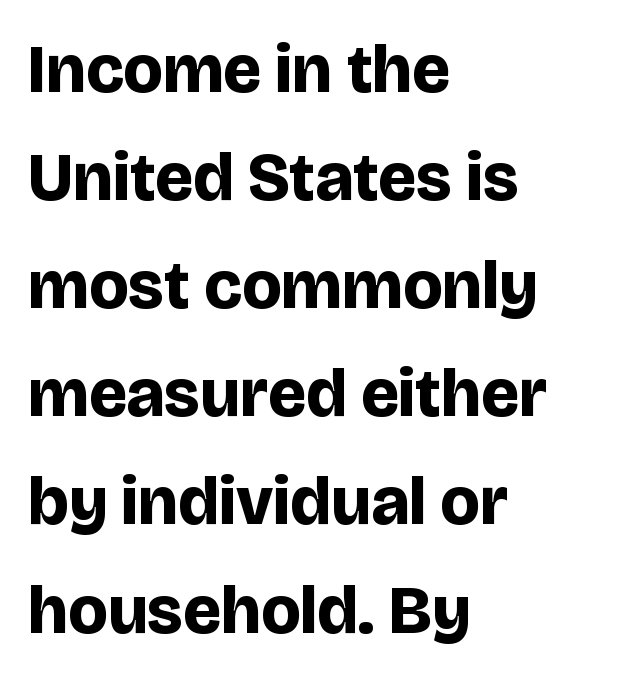
{"serif": "no", "italic": "no", "bold": "yes", "weight": "bold", "width": "normal", "stroke_contrast": "low", "x_height": "large", "monospaced": "no", "underline": "no", "align": "left", "line_spacing": "normal", "line_spacing_ratio": 1.59, "letter_spacing": "normal", "letter_spacing_em": 0.0, "glyph_px": 68}
